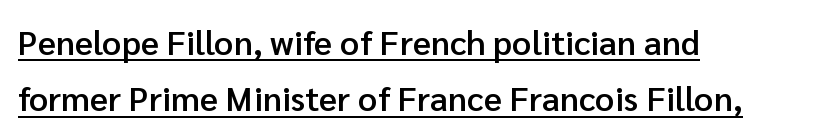
{"serif": "no", "italic": "no", "bold": "semi", "weight": "semibold", "width": "normal", "stroke_contrast": "low", "x_height": "medium", "monospaced": "no", "underline": "yes", "align": "left", "line_spacing": "normal", "line_spacing_ratio": 1.66, "letter_spacing": "normal", "letter_spacing_em": 0.0, "glyph_px": 34}
